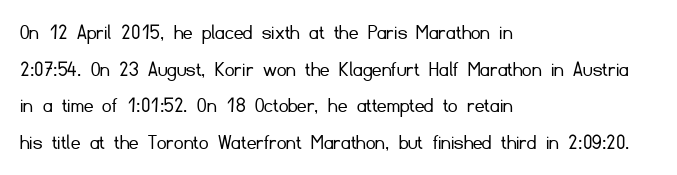
The image shows 23 px text type, upright; set left-aligned, normal line spacing (1.59x), normal letter spacing, not underlined.
